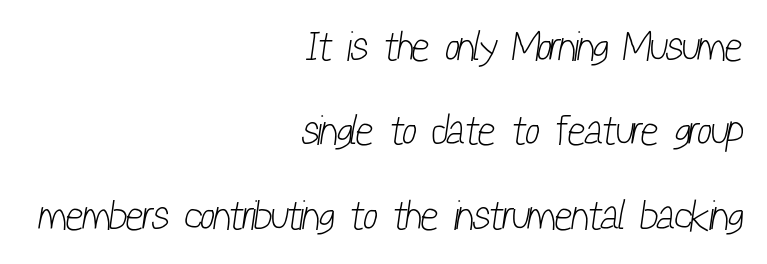
The image shows 42 px light, condensed sans-serif type; set right-aligned, loose line spacing (2.01x), normal letter spacing, not underlined; low stroke contrast and a medium x-height.
